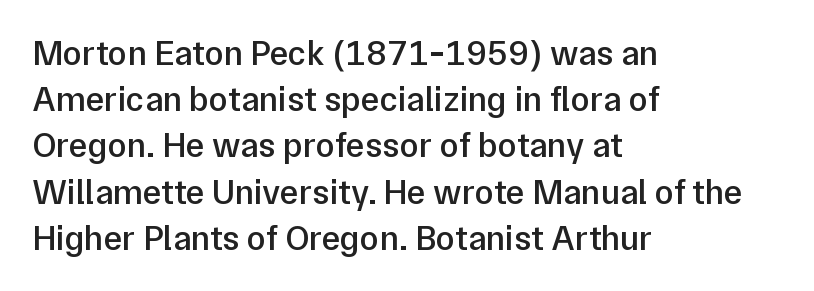
Q: Is the text bold? A: Semi-bold.
Q: Is the text italic (slanted)? A: No, it is upright.
Q: Is the typeface a serif or a sans-serif typeface? A: Sans-serif.
Q: Is the text underlined? A: No.
Q: How is the paragraph aligned? A: Left-aligned.
Q: Is the spacing between letters normal or unusually wide? A: Normal.
Q: Is the spacing between lines tight, normal or loose? A: Normal.
Q: Width (condensed, normal, or wide)? A: Normal.
Q: Stroke contrast? A: Low.
Q: x-height? A: Medium.
Q: Monospaced? A: No.
